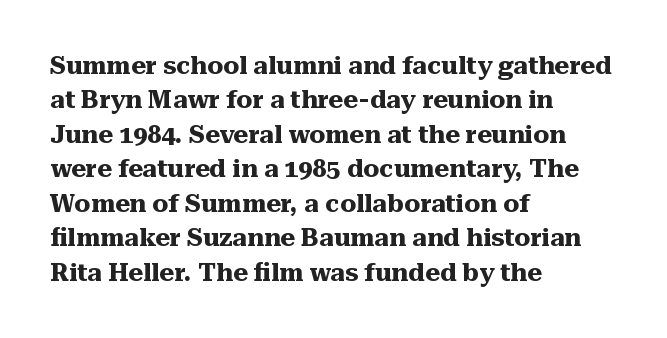
{"italic": "no", "bold": "yes", "underline": "no", "align": "left", "line_spacing": "normal", "line_spacing_ratio": 1.38, "letter_spacing": "normal", "letter_spacing_em": 0.0, "glyph_px": 25}
